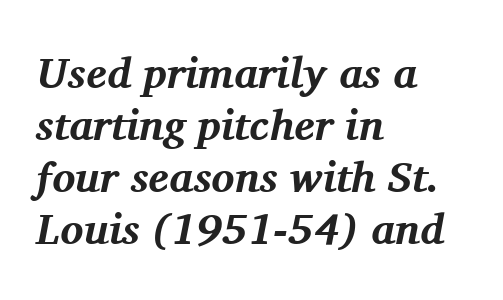
The image shows 43 px bold serif type, italic (leaning right); set left-aligned, line spacing 1.21x, normal letter spacing, not underlined; medium stroke contrast and a medium x-height.
